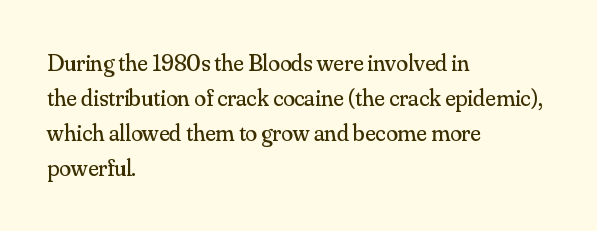
{"italic": "no", "bold": "no", "underline": "no", "align": "left", "line_spacing": "normal", "line_spacing_ratio": 1.46, "letter_spacing": "normal", "letter_spacing_em": 0.0, "glyph_px": 24}
